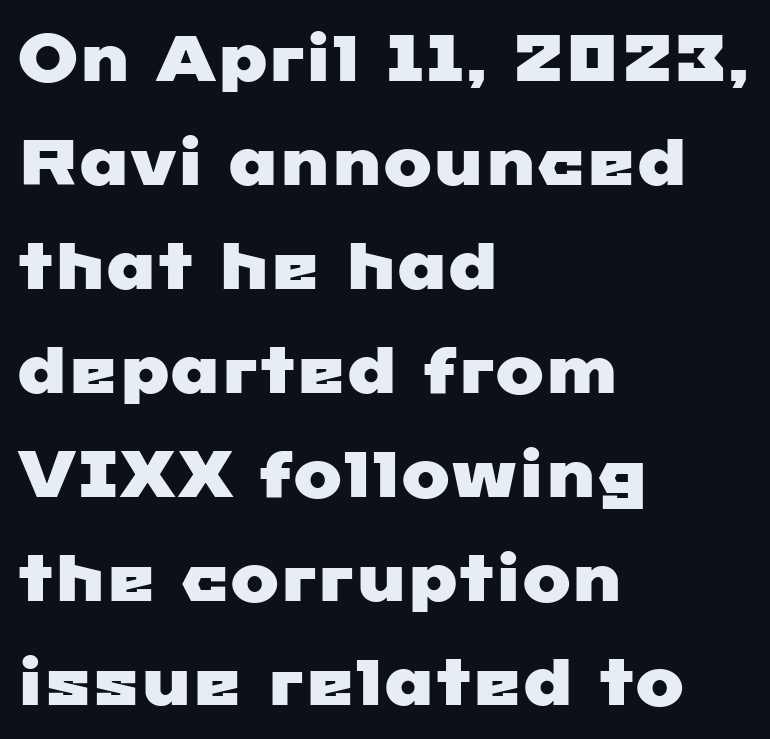
The image shows 65 px wide sans-serif type; set left-aligned, normal line spacing (1.6x), normal letter spacing, not underlined; low stroke contrast and a medium x-height.
